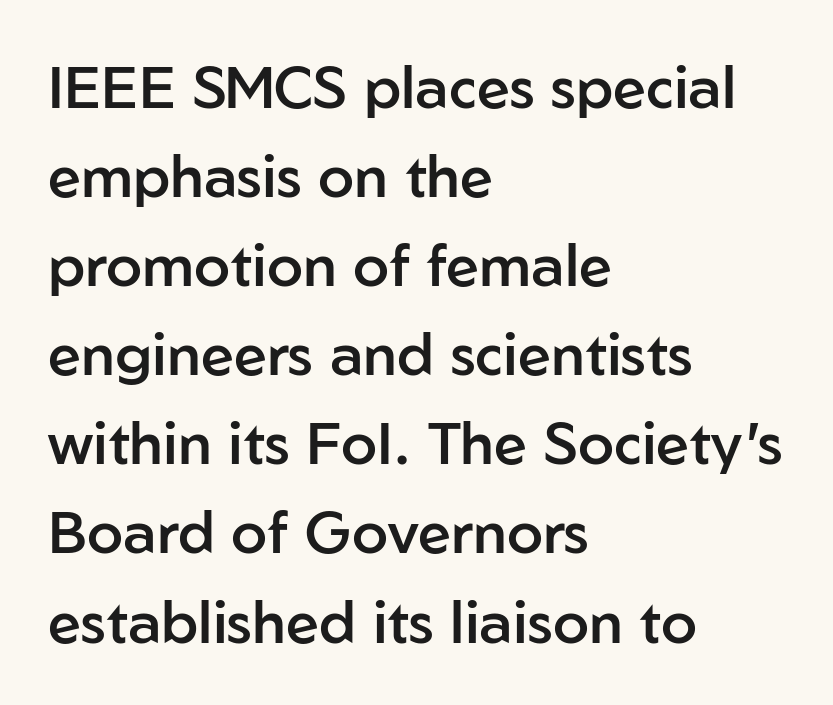
{"serif": "no", "italic": "no", "bold": "semi", "weight": "semibold", "width": "normal", "stroke_contrast": "low", "x_height": "medium", "monospaced": "no", "underline": "no", "align": "left", "line_spacing": "normal", "line_spacing_ratio": 1.51, "letter_spacing": "normal", "letter_spacing_em": 0.0, "glyph_px": 59}
